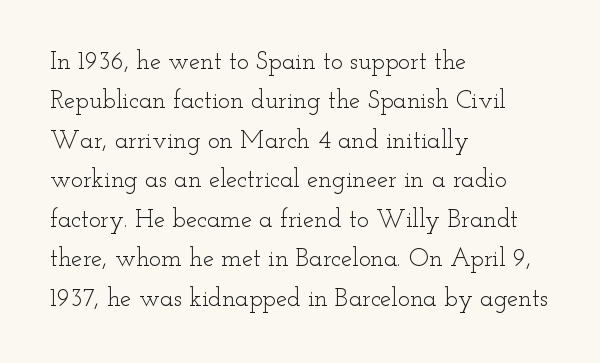
The image shows 25 px text type, upright; set left-aligned, normal line spacing (1.58x), normal letter spacing, not underlined.
